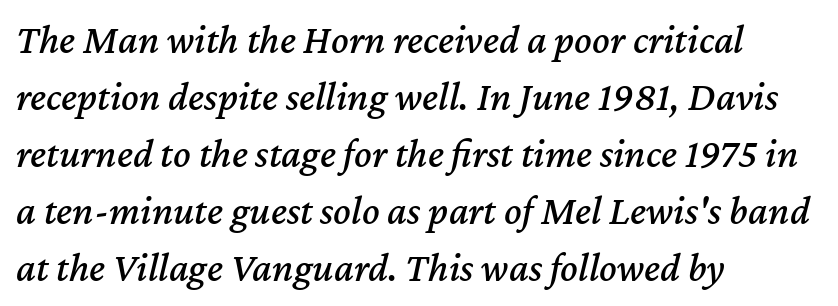
The rendering uses a moderate line-height, typical for paragraphs. The face used here is proportionally spaced, like ordinary book or web type. Style check: oblique. The horizontal fit of the characters is conventional and even. The area under the type is left untouched. The text block is weighted toward the left margin, trailing off unevenly rightward.
